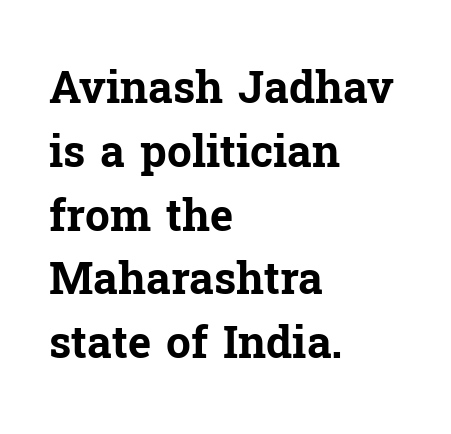
{"serif": "yes", "italic": "no", "bold": "yes", "weight": "bold", "width": "normal", "stroke_contrast": "low", "x_height": "medium", "monospaced": "no", "underline": "no", "align": "left", "line_spacing": "normal", "line_spacing_ratio": 1.45, "letter_spacing": "normal", "letter_spacing_em": 0.0, "glyph_px": 44}
